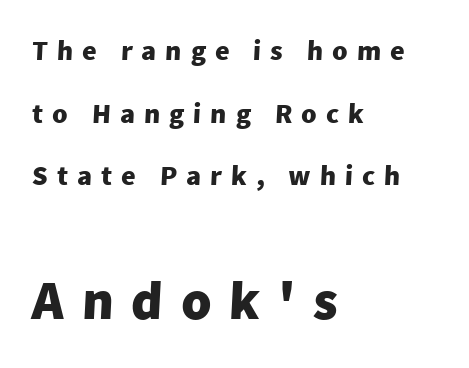
The image shows 55 px heavy sans-serif type; set left-aligned, loose line spacing (2.24x), unusually wide letter spacing (+0.32 em), not underlined; the second (bottom) block is 1.96x larger; low stroke contrast and a medium x-height.
